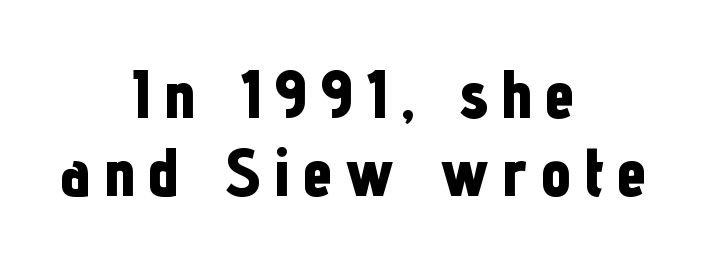
The image shows 68 px bold, condensed sans-serif type, upright; set centered, tight line spacing (1.14x), not underlined; low stroke contrast and a medium x-height.
